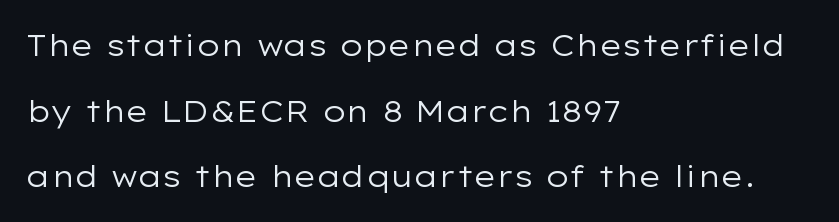
A typesetter would call this proportional, since set widths differ per character. Look at the tracking — it's just the regular setting, nothing added. These lines stand farther apart than default settings would place them. The font's upright variant was chosen for this text.
